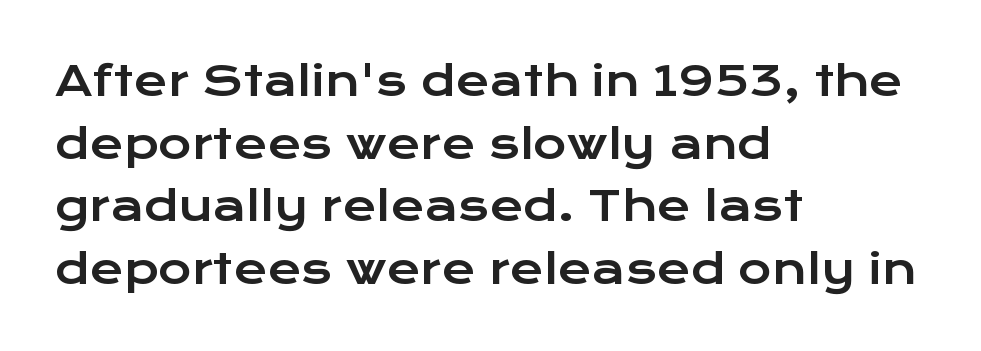
{"serif": "no", "italic": "no", "width": "wide", "stroke_contrast": "low", "x_height": "medium", "monospaced": "no", "underline": "no", "align": "left", "line_spacing": "normal", "line_spacing_ratio": 1.53, "letter_spacing": "normal", "letter_spacing_em": 0.0, "glyph_px": 41}
